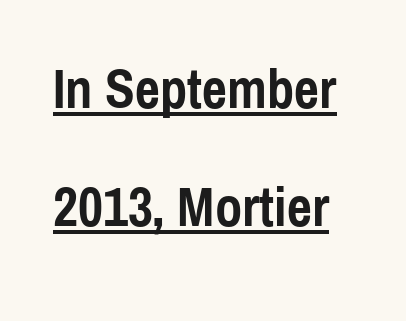
The rendering uses a bold face; every stroke is thick and dark. Students, observe: this is what heavily led, spacious text looks like. Standard letterfit; no display-style spreading of the glyphs. The passage shown is typed in a proportional face where columns would drift. Italic? Not at all — the glyphs are vertical.
